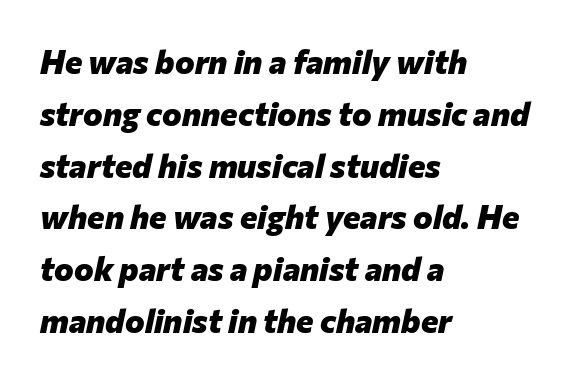
The image shows 33 px heavy type, italic (leaning right); set left-aligned, normal line spacing (1.57x), normal letter spacing, not underlined; low stroke contrast and a medium x-height.
